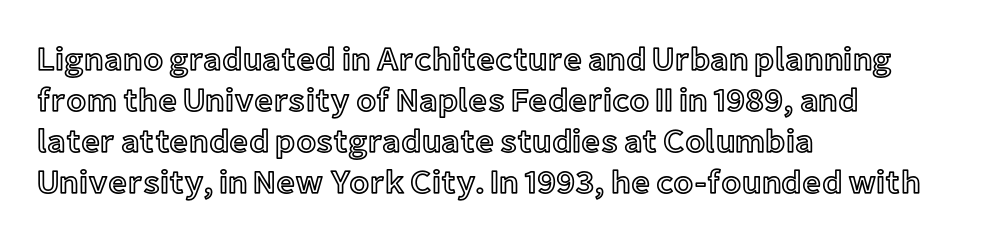
{"italic": "no", "width": "normal", "x_height": "medium", "monospaced": "no", "underline": "no", "align": "left", "line_spacing_ratio": 1.24, "letter_spacing": "normal", "letter_spacing_em": 0.0, "glyph_px": 33}
